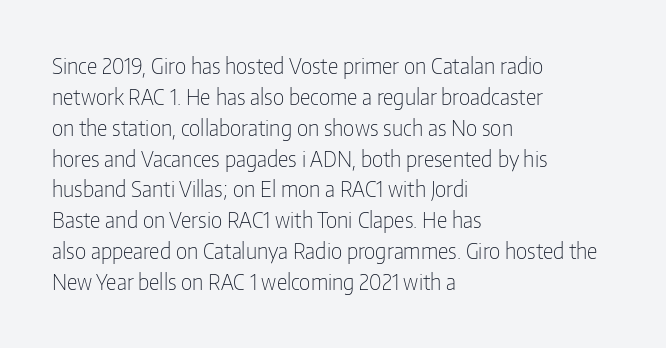
The image shows 21 px text type, upright; set left-aligned, normal line spacing (1.47x), normal letter spacing, not underlined.
